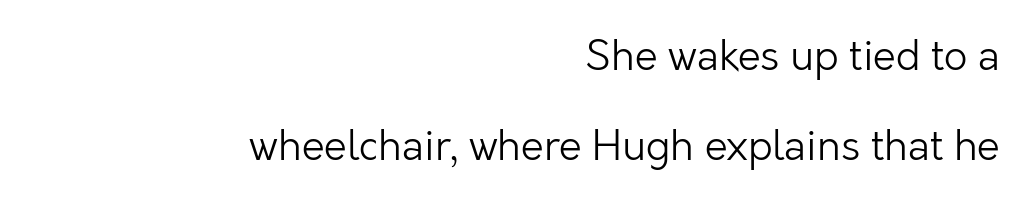
This is the regular roman posture of the typeface. The letterforms sit shoulder to shoulder at normal distance. These lines stack with their right ends in a neat column. Look at the bottom of the vertical strokes: they stop flat, with no serifs.
